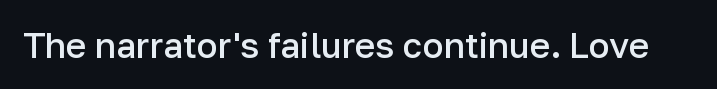
{"serif": "no", "italic": "no", "bold": "semi", "weight": "semibold", "width": "normal", "stroke_contrast": "low", "x_height": "medium", "monospaced": "no", "underline": "no", "letter_spacing": "normal", "letter_spacing_em": 0.0, "glyph_px": 35}
